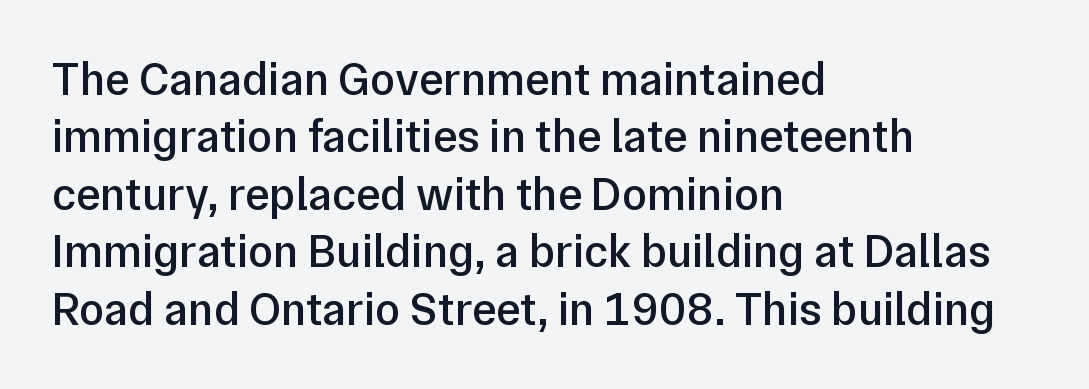
Here the glyphs are tracked normally, forming tight word shapes. Horizontal bands of white between lines are of average thickness. The type sits square on the baseline with zero lean. Semibold letterforms, between regular and bold.
